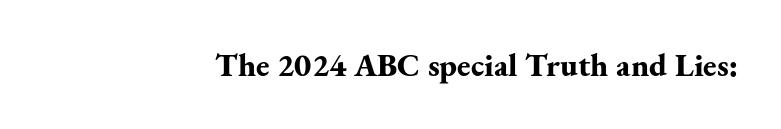
Nobody touched the tracking dial on this one. A typesetter would call this proportional, since set widths differ per character. Is the type bold? Yes — the strokes are clearly thick and heavy. When letters stand straight like this, we call the style roman or upright. Has an underline been added? It has not. The letters carry serifs — small finishing strokes at the ends of their stems.
